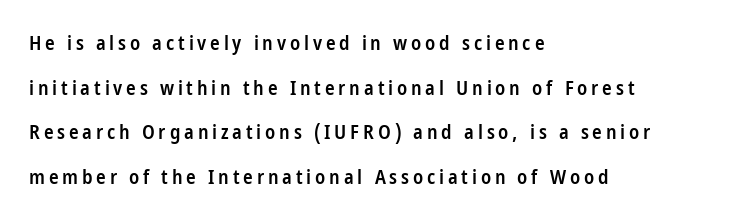
Airy leading. A roman cut, with each character standing at attention. Heft: intermediate — a semibold. Each line starts at the same left margin while the right side varies. Just letters on the line, the space beneath them empty.
